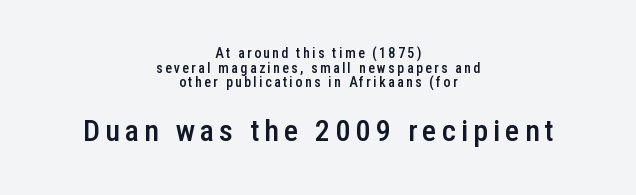
Q: Is the text bold? A: Semi-bold.
Q: Is the text italic (slanted)? A: No, it is upright.
Q: Is the typeface a serif or a sans-serif typeface? A: Sans-serif.
Q: Is the text underlined? A: No.
Q: How is the paragraph aligned? A: Centered.
Q: Is the spacing between lines tight, normal or loose? A: Tight.
Q: Which block of text is set in a larger size, the first (top) or the second (bottom)? A: The second (bottom) one.
Q: Width (condensed, normal, or wide)? A: Condensed.
Q: Stroke contrast? A: Low.
Q: x-height? A: Medium.
Q: Monospaced? A: No.
